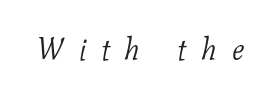
The image shows 31 px light serif type, italic (leaning right); set unusually wide letter spacing (+0.47 em), not underlined; low stroke contrast and a medium x-height.
